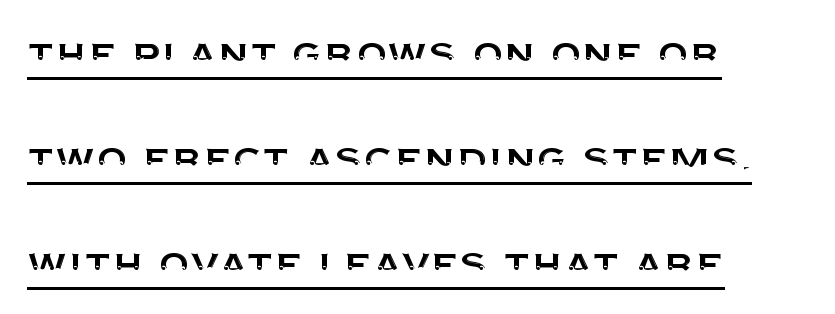
{"serif": "no", "italic": "no", "width": "normal", "stroke_contrast": "medium", "x_height": "large", "monospaced": "no", "underline": "yes", "align": "left", "line_spacing": "loose", "line_spacing_ratio": 2.1, "letter_spacing": "normal", "letter_spacing_em": 0.0, "glyph_px": 50}
